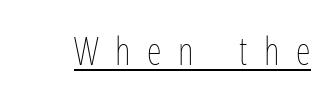
The image shows 38 px thin, condensed type, upright; set unusually wide letter spacing (+0.43 em), underlined; low stroke contrast and a medium x-height.
